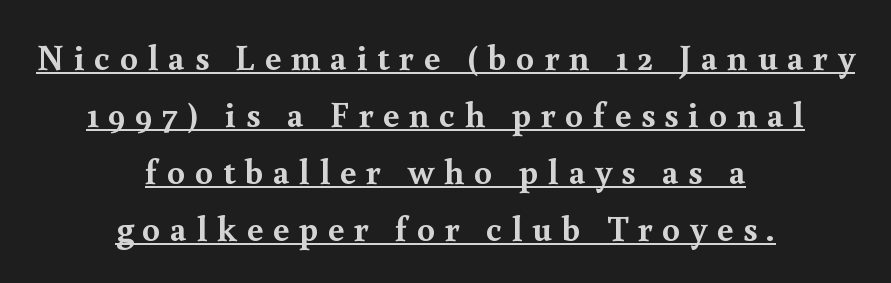
The paragraph has two soft edges and a firm central axis. Vertically, the passage feels balanced, rows spaced as you'd expect. The font's upright variant was chosen for this text. Display-style spreading of the glyphs; the letterfit is very open. A typographer would call this underscored text.
